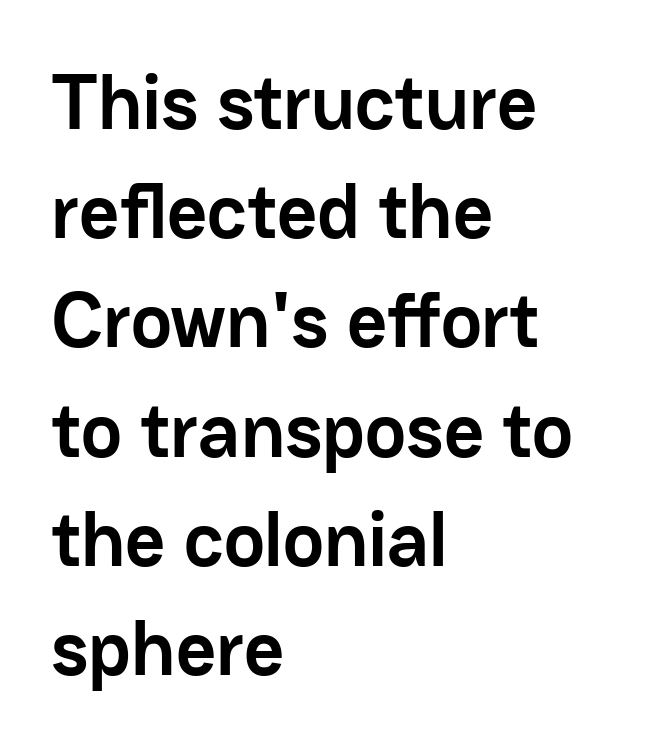
{"serif": "no", "italic": "no", "bold": "yes", "weight": "semibold", "width": "normal", "stroke_contrast": "low", "x_height": "medium", "monospaced": "no", "underline": "no", "align": "left", "line_spacing": "normal", "line_spacing_ratio": 1.4, "letter_spacing": "normal", "letter_spacing_em": 0.0, "glyph_px": 78}
